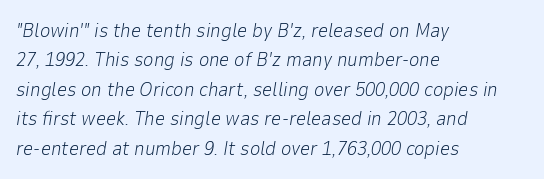
Q: Is the text bold? A: No.
Q: Is the text italic (slanted)? A: Yes, it leans right by about 9 degrees.
Q: Is the text underlined? A: No.
Q: How is the paragraph aligned? A: Left-aligned.
Q: Is the spacing between letters normal or unusually wide? A: Normal.
Q: Is the spacing between lines tight, normal or loose? A: Normal.
